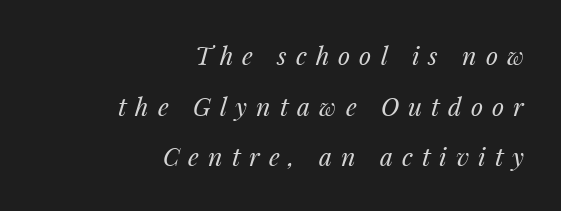
{"italic": "yes", "lean": "right", "slant_degrees": 14, "bold": "no", "underline": "no", "align": "right", "line_spacing": "loose", "line_spacing_ratio": 2.03, "letter_spacing": "wide", "letter_spacing_em": 0.36, "glyph_px": 25}
